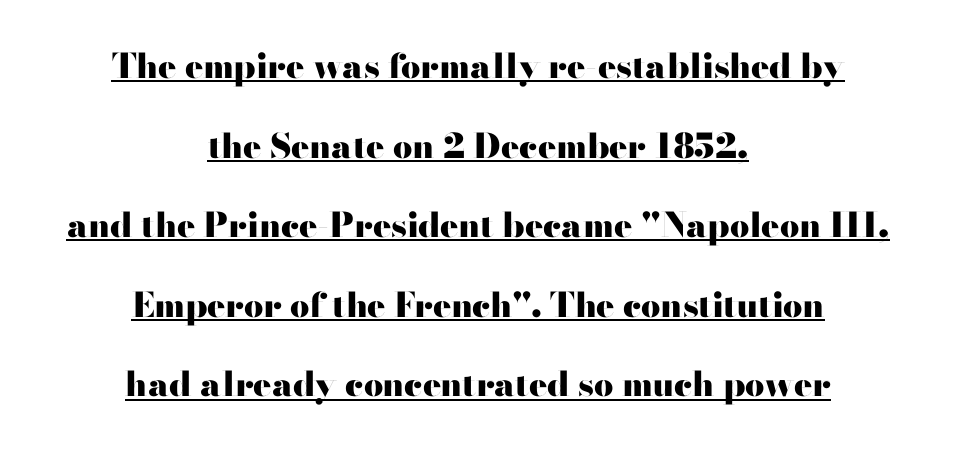
Q: Is the text bold? A: Yes.
Q: Is the text italic (slanted)? A: No, it is upright.
Q: Is the typeface a serif or a sans-serif typeface? A: Sans-serif.
Q: Is the text underlined? A: Yes.
Q: How is the paragraph aligned? A: Centered.
Q: Is the spacing between letters normal or unusually wide? A: Normal.
Q: Is the spacing between lines tight, normal or loose? A: Loose.
Q: Width (condensed, normal, or wide)? A: Wide.
Q: Stroke contrast? A: High.
Q: x-height? A: Small.
Q: Monospaced? A: No.
